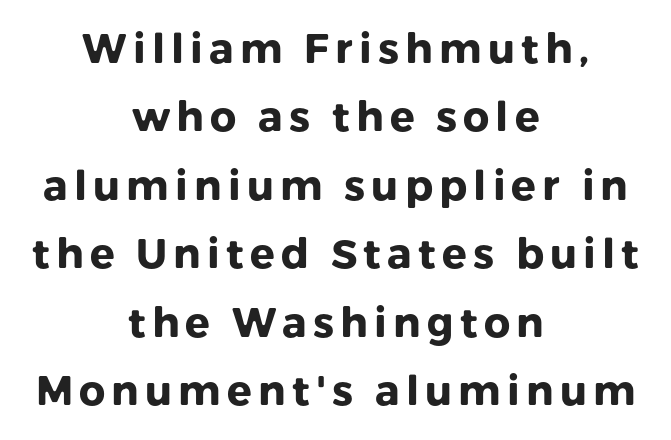
{"serif": "no", "italic": "no", "bold": "yes", "weight": "heavy", "width": "normal", "stroke_contrast": "low", "x_height": "medium", "monospaced": "no", "underline": "no", "align": "center", "line_spacing": "normal", "line_spacing_ratio": 1.67, "glyph_px": 41}
